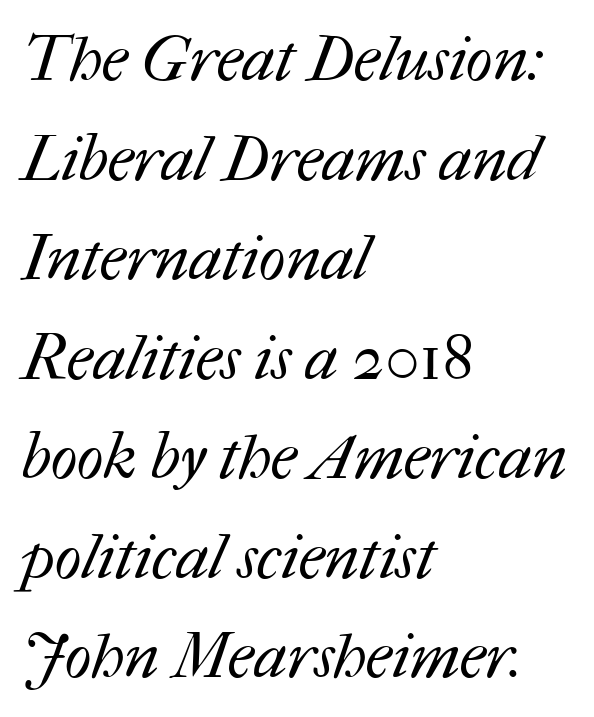
The image shows 63 px regular-weight type; set left-aligned, normal line spacing (1.58x), normal letter spacing, not underlined; medium stroke contrast and a medium x-height.
